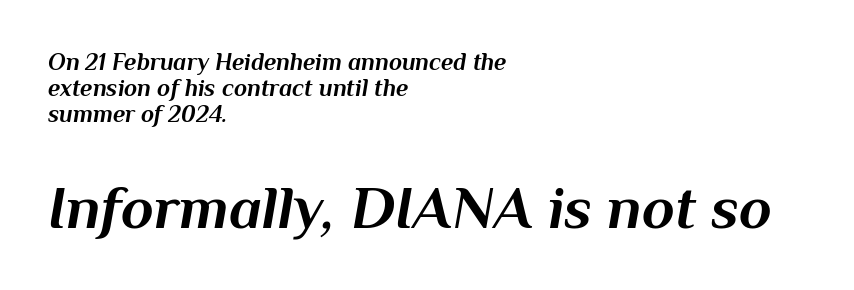
{"italic": "yes", "lean": "right", "slant_degrees": 10, "bold": "yes", "weight": "bold", "width": "normal", "stroke_contrast": "medium", "x_height": "medium", "monospaced": "no", "underline": "no", "align": "left", "line_spacing": "tight", "line_spacing_ratio": 1.08, "letter_spacing": "normal", "letter_spacing_em": 0.0, "larger_block": "second", "size_ratio": 2.5, "glyph_px": 60}
